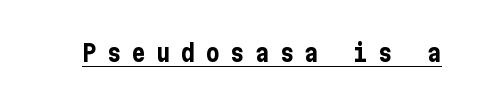
{"italic": "no", "bold": "yes", "underline": "yes", "letter_spacing": "wide", "letter_spacing_em": 0.47, "glyph_px": 23}
